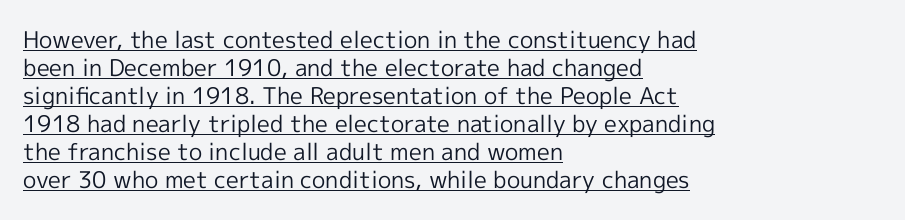
The image shows 23 px text type, upright; set left-aligned, line spacing 1.22x, normal letter spacing, underlined.
